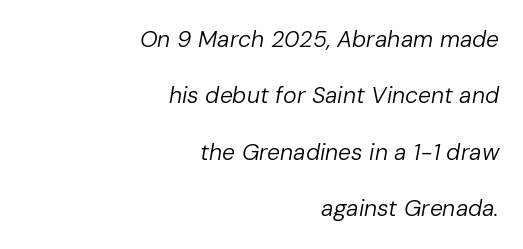
{"italic": "yes", "lean": "right", "slant_degrees": 10, "bold": "no", "underline": "no", "align": "right", "line_spacing": "loose", "line_spacing_ratio": 2.45, "letter_spacing": "normal", "letter_spacing_em": 0.0, "glyph_px": 23}
